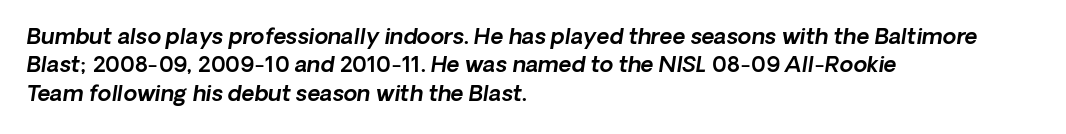
Q: Is the text italic (slanted)? A: Yes, it leans right by about 8 degrees.
Q: Is the text underlined? A: No.
Q: How is the paragraph aligned? A: Left-aligned.
Q: Is the spacing between letters normal or unusually wide? A: Normal.
Q: Is the spacing between lines tight, normal or loose? A: Normal.
